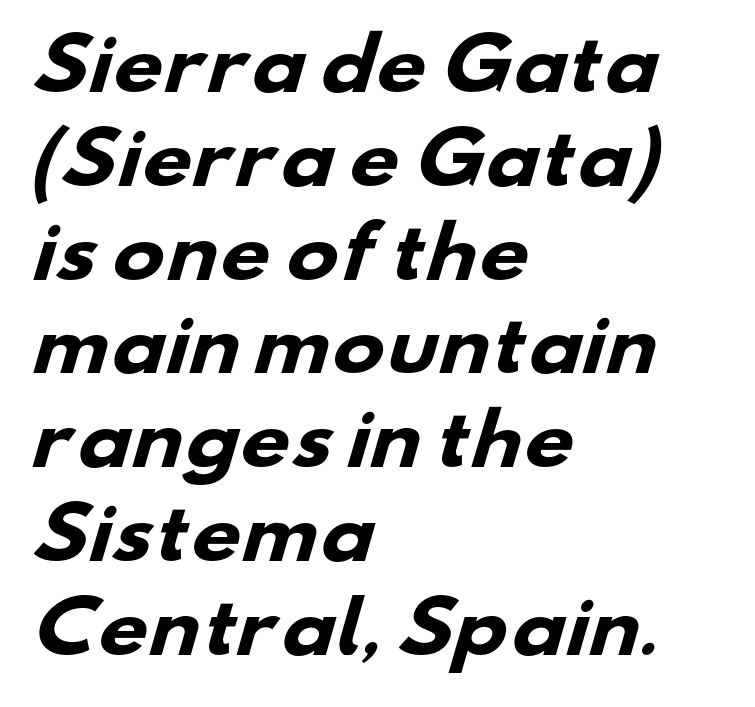
Q: Is the text bold? A: Yes.
Q: Is the typeface a serif or a sans-serif typeface? A: Sans-serif.
Q: Is the text underlined? A: No.
Q: How is the paragraph aligned? A: Left-aligned.
Q: Is the spacing between letters normal or unusually wide? A: Normal.
Q: Is the spacing between lines tight, normal or loose? A: Normal.
Q: Width (condensed, normal, or wide)? A: Wide.
Q: Stroke contrast? A: Low.
Q: x-height? A: Small.
Q: Monospaced? A: No.
